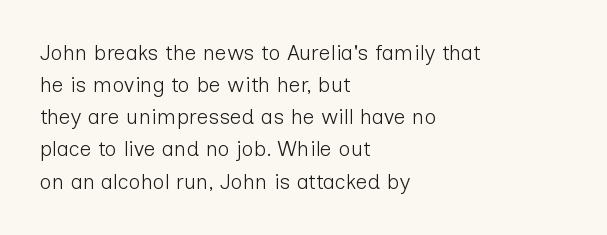
Is the block centered? No — it sits flush against the left margin. Honestly, the row spacing looks completely unremarkable. Check under the words: just untouched page. Ascenders rise straight up at ninety degrees. Nobody touched the tracking dial on this one.
